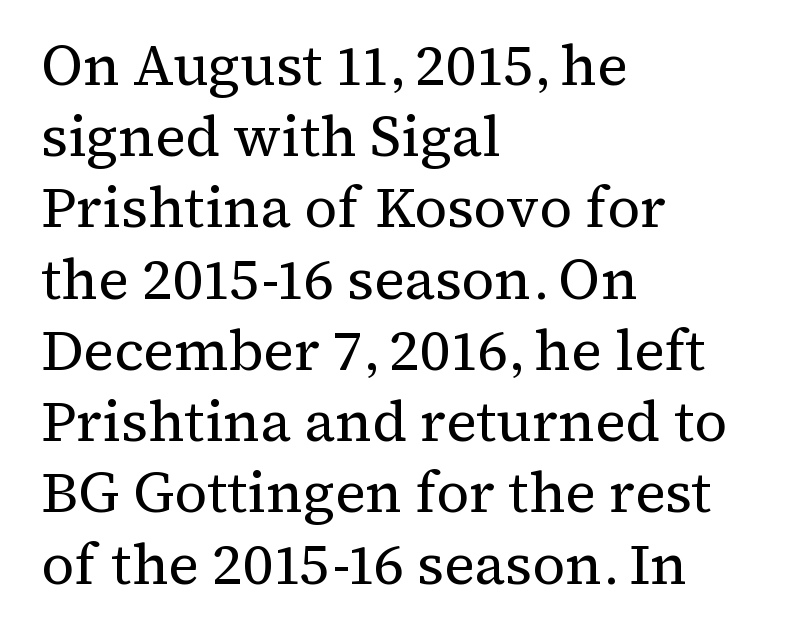
{"serif": "yes", "italic": "no", "bold": "no", "weight": "regular", "width": "normal", "stroke_contrast": "medium", "x_height": "medium", "monospaced": "no", "underline": "no", "align": "left", "line_spacing": "normal", "line_spacing_ratio": 1.25, "letter_spacing": "normal", "letter_spacing_em": 0.0, "glyph_px": 57}
